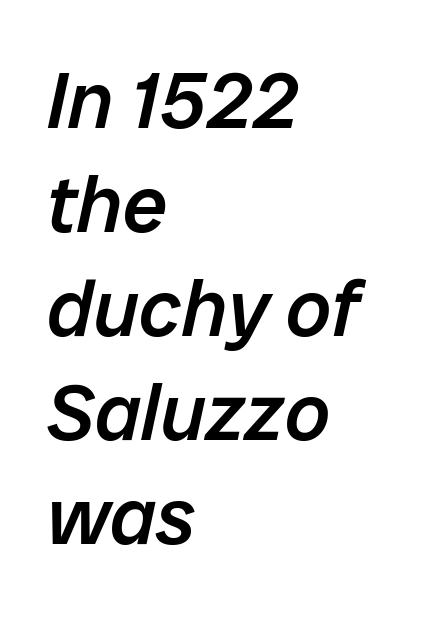
Horizontally, the lines are justified to the leading edge only. The letterforms sit shoulder to shoulder at normal distance. The passage shown is semibold, sitting just below true bold. Looks like regular typesetting: each glyph gets only the width it needs. Nobody drew a line under any word here.
